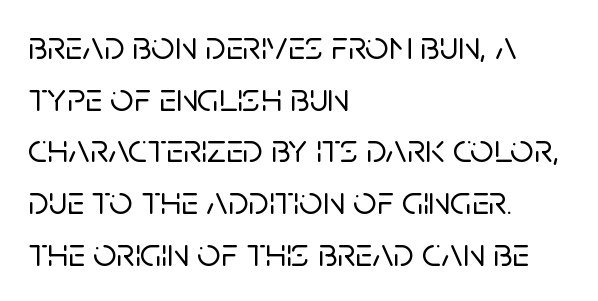
Q: Is the text italic (slanted)? A: No, it is upright.
Q: Is the typeface a serif or a sans-serif typeface? A: Sans-serif.
Q: Is the text underlined? A: No.
Q: How is the paragraph aligned? A: Left-aligned.
Q: Is the spacing between letters normal or unusually wide? A: Normal.
Q: Is the spacing between lines tight, normal or loose? A: Normal.
Q: Width (condensed, normal, or wide)? A: Normal.
Q: Stroke contrast? A: Low.
Q: x-height? A: Large.
Q: Monospaced? A: No.
